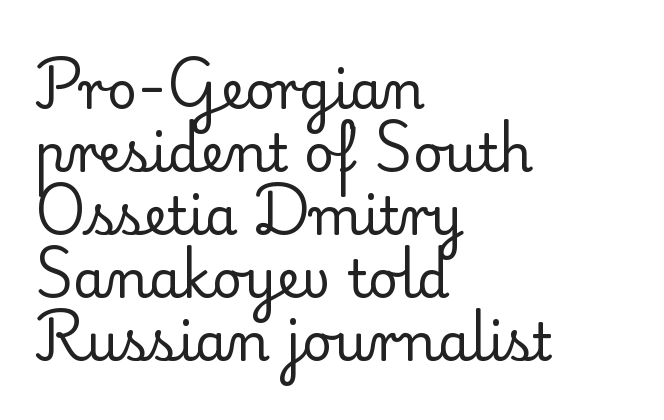
Q: Is the text bold? A: No.
Q: Is the text italic (slanted)? A: No, it is upright.
Q: Is the typeface a serif or a sans-serif typeface? A: Serif.
Q: Is the text underlined? A: No.
Q: How is the paragraph aligned? A: Left-aligned.
Q: Is the spacing between letters normal or unusually wide? A: Normal.
Q: Width (condensed, normal, or wide)? A: Normal.
Q: Stroke contrast? A: Low.
Q: x-height? A: Small.
Q: Monospaced? A: No.
